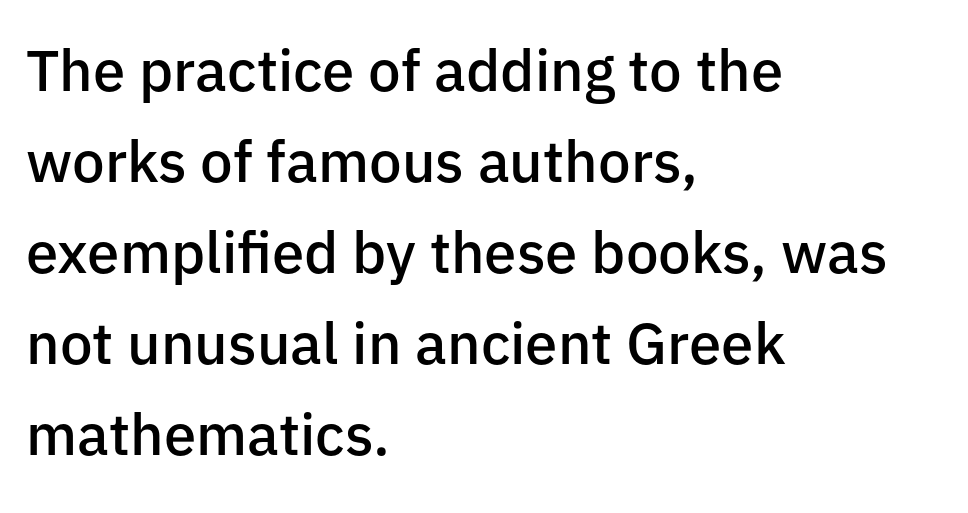
Q: Is the text bold? A: Semi-bold.
Q: Is the text italic (slanted)? A: No, it is upright.
Q: Is the typeface a serif or a sans-serif typeface? A: Sans-serif.
Q: Is the text underlined? A: No.
Q: How is the paragraph aligned? A: Left-aligned.
Q: Is the spacing between letters normal or unusually wide? A: Normal.
Q: Is the spacing between lines tight, normal or loose? A: Normal.
Q: Width (condensed, normal, or wide)? A: Normal.
Q: Stroke contrast? A: Low.
Q: x-height? A: Medium.
Q: Monospaced? A: No.
